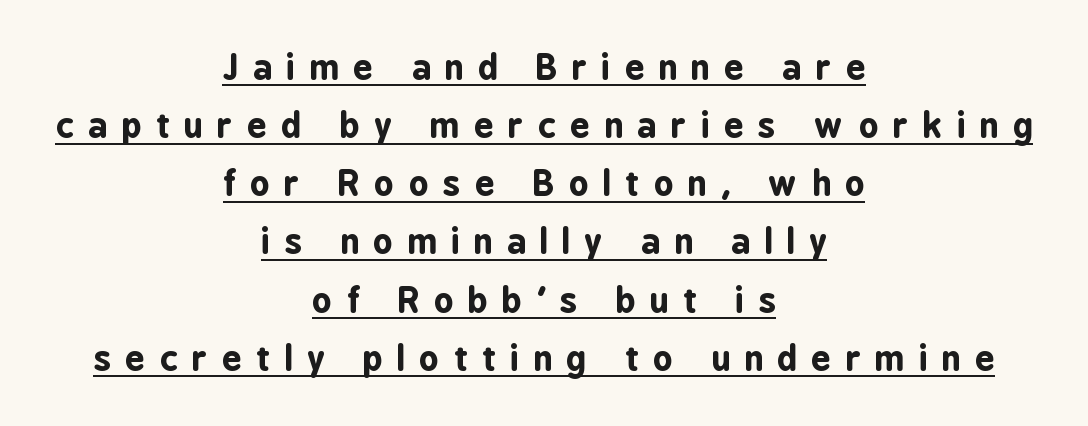
{"serif": "no", "italic": "no", "bold": "yes", "weight": "bold", "width": "condensed", "stroke_contrast": "low", "x_height": "medium", "monospaced": "no", "underline": "yes", "align": "center", "line_spacing_ratio": 1.71, "letter_spacing": "wide", "letter_spacing_em": 0.43, "glyph_px": 34}
